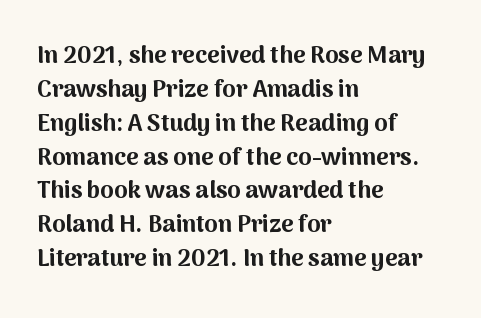
{"italic": "no", "bold": "yes", "underline": "no", "align": "left", "line_spacing": "normal", "line_spacing_ratio": 1.41, "letter_spacing": "normal", "letter_spacing_em": 0.0, "glyph_px": 24}
